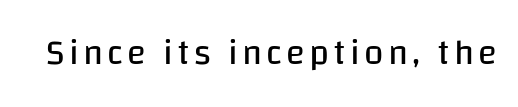
The image shows 35 px regular-weight sans-serif type, upright; set not underlined; low stroke contrast and a large x-height.
